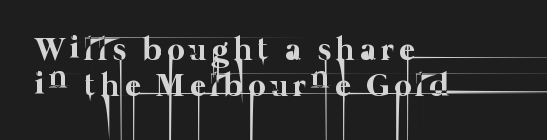
Q: Is the text bold? A: No.
Q: Is the text underlined? A: No.
Q: How is the paragraph aligned? A: Left-aligned.
Q: Is the spacing between lines tight, normal or loose? A: Tight.
Q: Width (condensed, normal, or wide)? A: Normal.
Q: Stroke contrast? A: Low.
Q: x-height? A: Medium.
Q: Monospaced? A: No.
